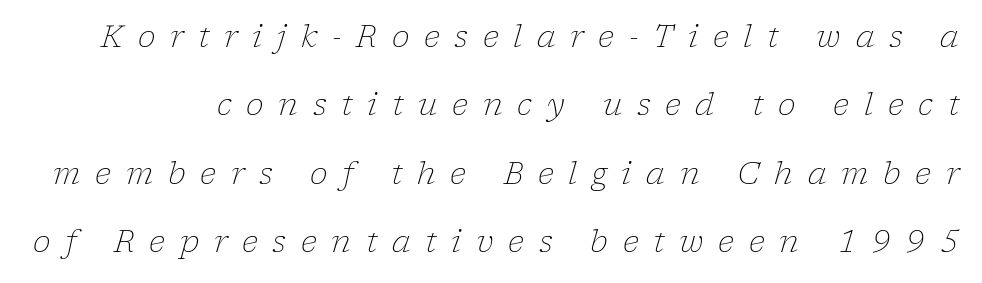
{"serif": "yes", "italic": "yes", "lean": "right", "slant_degrees": 17, "bold": "no", "weight": "light", "width": "normal", "stroke_contrast": "low", "x_height": "medium", "monospaced": "no", "underline": "no", "line_spacing": "loose", "line_spacing_ratio": 2.28, "letter_spacing": "wide", "letter_spacing_em": 0.49, "glyph_px": 30}
